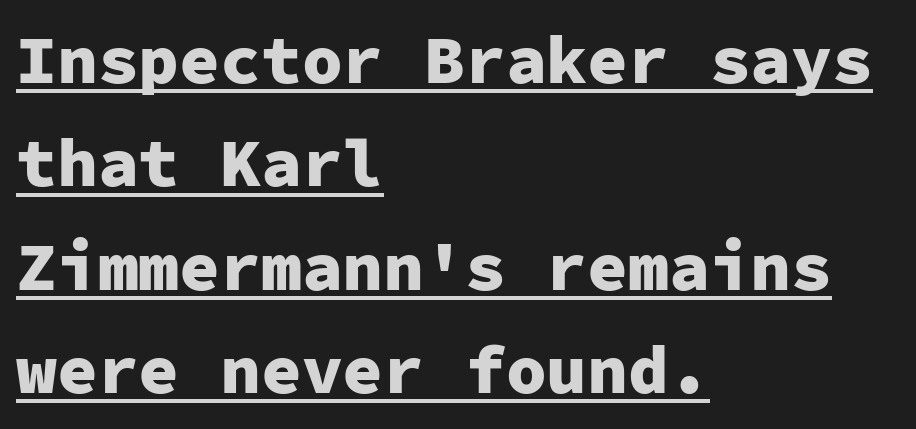
Q: Is the text bold? A: Yes.
Q: Is the text italic (slanted)? A: No, it is upright.
Q: Is the typeface a serif or a sans-serif typeface? A: Sans-serif.
Q: Is the text underlined? A: Yes.
Q: How is the paragraph aligned? A: Left-aligned.
Q: Is the spacing between letters normal or unusually wide? A: Normal.
Q: Is the spacing between lines tight, normal or loose? A: Normal.
Q: Width (condensed, normal, or wide)? A: Normal.
Q: Stroke contrast? A: Low.
Q: x-height? A: Medium.
Q: Monospaced? A: Yes.
